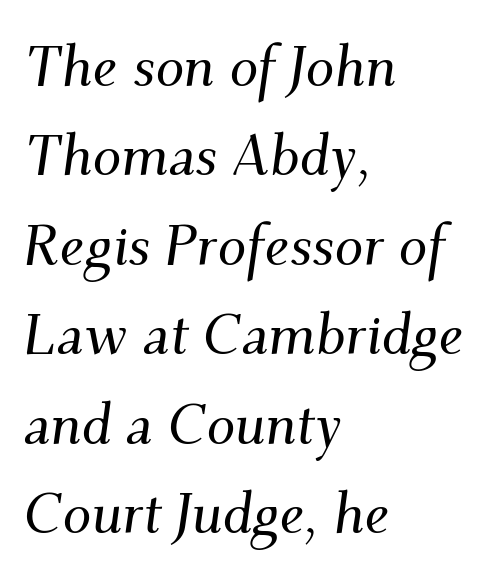
Q: Is the text italic (slanted)? A: Yes, it leans right by about 9 degrees.
Q: Is the typeface a serif or a sans-serif typeface? A: Serif.
Q: Is the text underlined? A: No.
Q: How is the paragraph aligned? A: Left-aligned.
Q: Is the spacing between letters normal or unusually wide? A: Normal.
Q: Is the spacing between lines tight, normal or loose? A: Normal.
Q: Width (condensed, normal, or wide)? A: Normal.
Q: Stroke contrast? A: Medium.
Q: x-height? A: Small.
Q: Monospaced? A: No.
